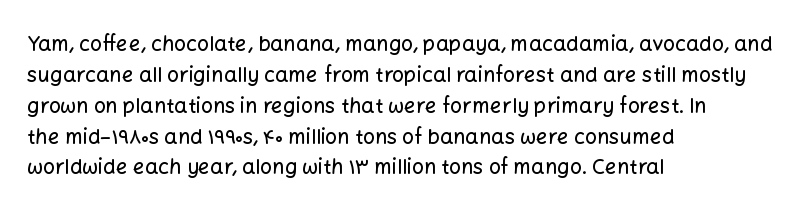
There is no visible air inserted between adjacent glyphs. Alignment: flush left. The words here are not underlined. The axis of the letterforms is exactly vertical. The designer left line spacing at the default.
